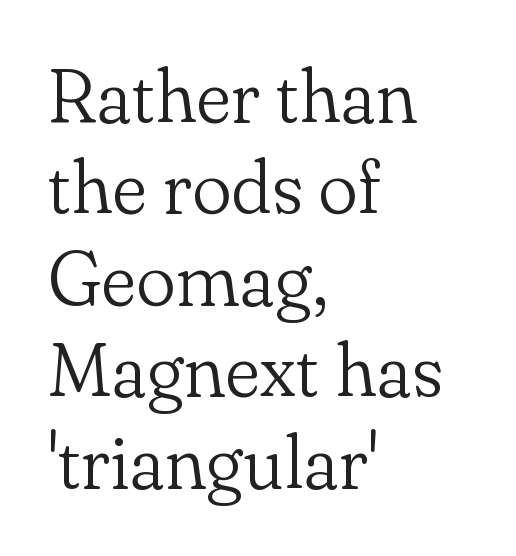
{"serif": "yes", "italic": "no", "bold": "no", "weight": "light", "width": "normal", "stroke_contrast": "low", "x_height": "small", "monospaced": "no", "underline": "no", "align": "left", "line_spacing_ratio": 1.22, "letter_spacing": "normal", "letter_spacing_em": 0.0, "glyph_px": 75}
